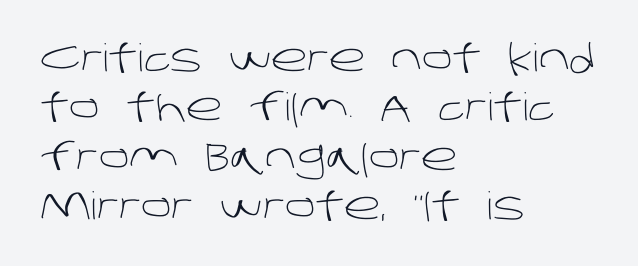
{"serif": "no", "bold": "no", "weight": "light", "width": "normal", "stroke_contrast": "low", "x_height": "large", "monospaced": "no", "underline": "no", "align": "left", "line_spacing": "normal", "line_spacing_ratio": 1.3, "letter_spacing": "normal", "letter_spacing_em": 0.0, "glyph_px": 38}
